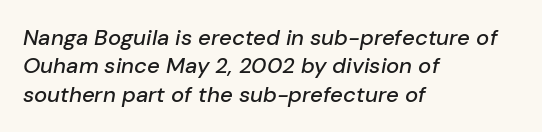
Q: Is the text italic (slanted)? A: Yes, it leans right by about 10 degrees.
Q: Is the text underlined? A: No.
Q: How is the paragraph aligned? A: Left-aligned.
Q: Is the spacing between letters normal or unusually wide? A: Normal.
Q: Is the spacing between lines tight, normal or loose? A: Normal.
